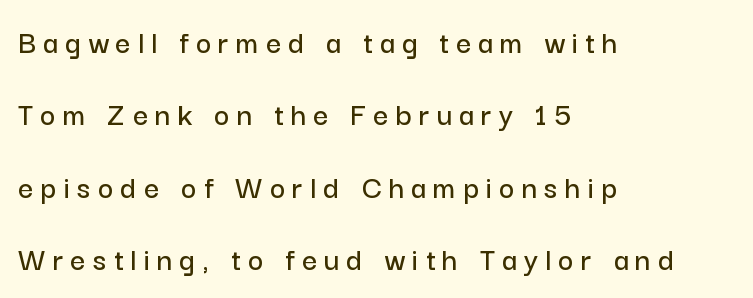
{"serif": "no", "italic": "no", "width": "normal", "stroke_contrast": "low", "x_height": "medium", "monospaced": "no", "underline": "no", "align": "left", "line_spacing": "loose", "line_spacing_ratio": 2.19, "letter_spacing": "wide", "letter_spacing_em": 0.22, "glyph_px": 33}
